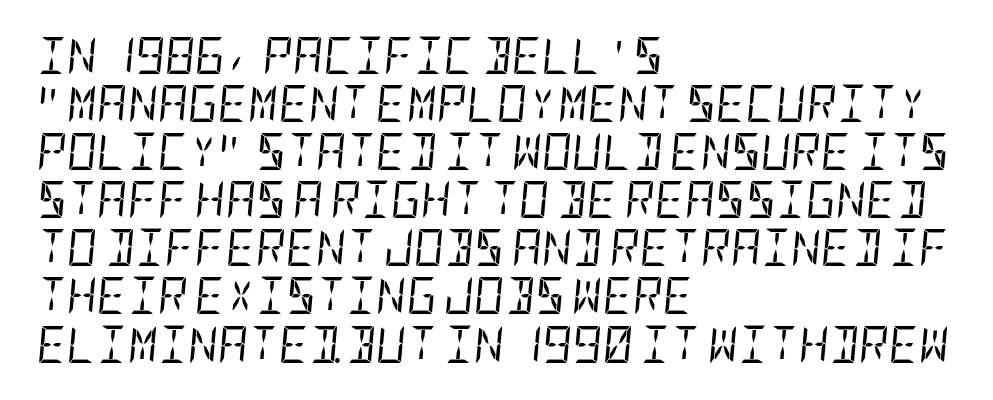
{"italic": "yes", "lean": "right", "slant_degrees": 5, "bold": "no", "weight": "regular", "width": "condensed", "stroke_contrast": "low", "x_height": "large", "underline": "no", "align": "left", "line_spacing": "normal", "line_spacing_ratio": 1.3, "letter_spacing": "normal", "letter_spacing_em": 0.0, "glyph_px": 37}
